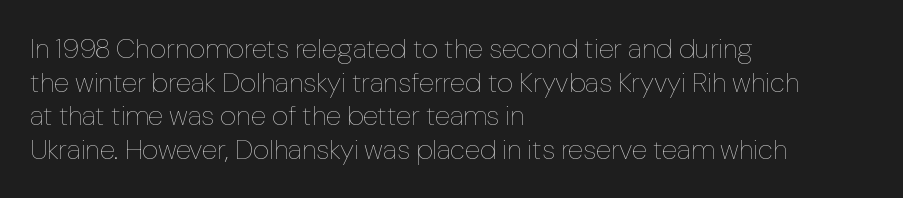
{"italic": "no", "bold": "no", "weight": "thin", "width": "normal", "stroke_contrast": "low", "x_height": "medium", "monospaced": "no", "underline": "no", "align": "left", "line_spacing_ratio": 1.2, "letter_spacing": "normal", "letter_spacing_em": 0.0, "glyph_px": 28}
